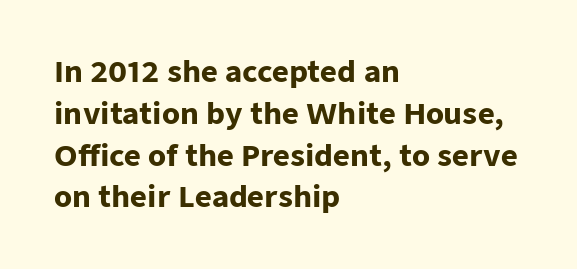
{"serif": "no", "italic": "no", "bold": "yes", "weight": "heavy", "width": "normal", "stroke_contrast": "low", "x_height": "medium", "monospaced": "no", "underline": "no", "align": "left", "line_spacing": "normal", "line_spacing_ratio": 1.44, "letter_spacing": "normal", "letter_spacing_em": 0.0, "glyph_px": 29}
